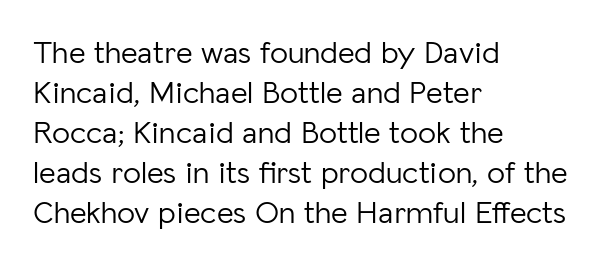
The image shows 32 px light sans-serif type, upright; set left-aligned, normal line spacing (1.25x), normal letter spacing, not underlined; low stroke contrast and a medium x-height.
